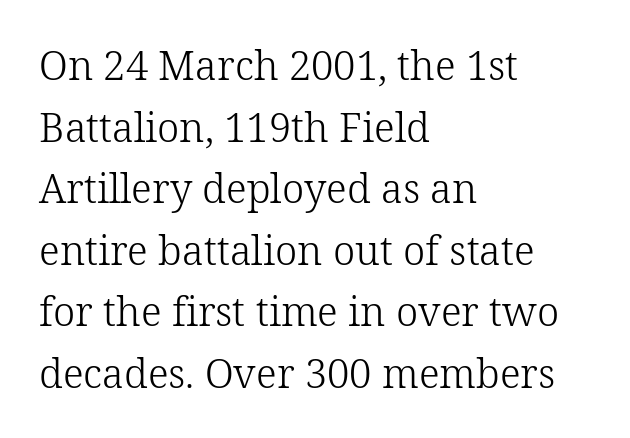
Q: Is the text bold? A: No.
Q: Is the text italic (slanted)? A: No, it is upright.
Q: Is the typeface a serif or a sans-serif typeface? A: Serif.
Q: Is the text underlined? A: No.
Q: How is the paragraph aligned? A: Left-aligned.
Q: Is the spacing between letters normal or unusually wide? A: Normal.
Q: Is the spacing between lines tight, normal or loose? A: Normal.
Q: Width (condensed, normal, or wide)? A: Normal.
Q: Stroke contrast? A: Low.
Q: x-height? A: Medium.
Q: Monospaced? A: No.
